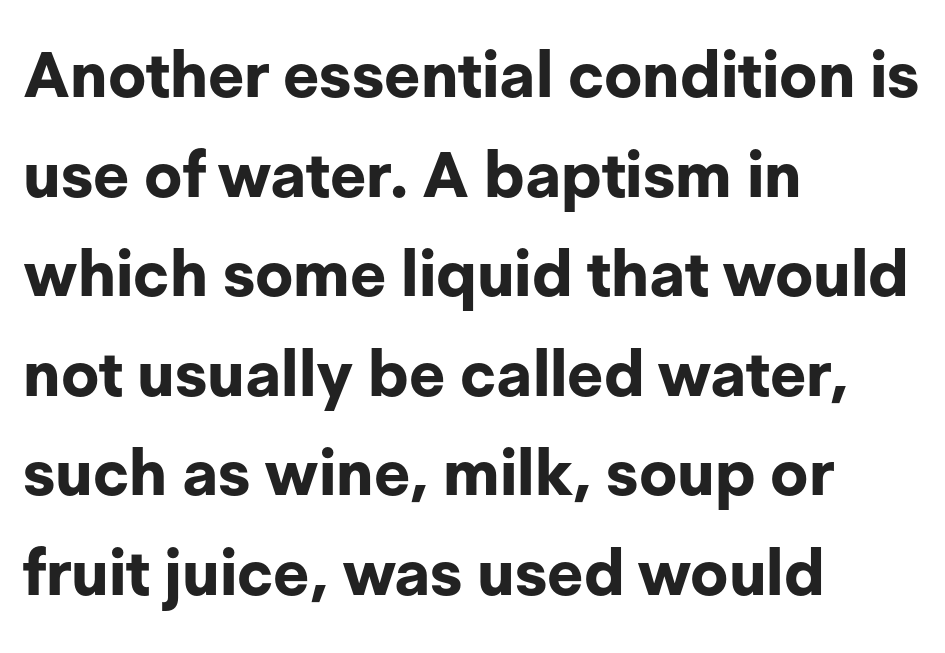
The image shows 63 px bold sans-serif type, upright; set left-aligned, normal line spacing (1.58x), normal letter spacing, not underlined; low stroke contrast and a medium x-height.
